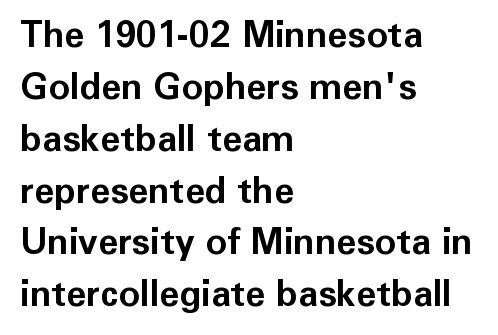
{"serif": "no", "italic": "no", "bold": "yes", "weight": "bold", "width": "normal", "stroke_contrast": "low", "x_height": "medium", "monospaced": "no", "underline": "no", "align": "left", "line_spacing": "normal", "line_spacing_ratio": 1.44, "letter_spacing": "normal", "letter_spacing_em": 0.0, "glyph_px": 36}
